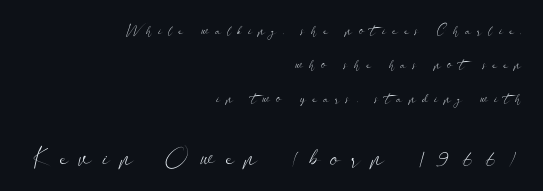
Students, note that the glyphs here are deliberately spaced far apart. Unbolded letterforms with no extra heft. Plain, unruled lines of type.
